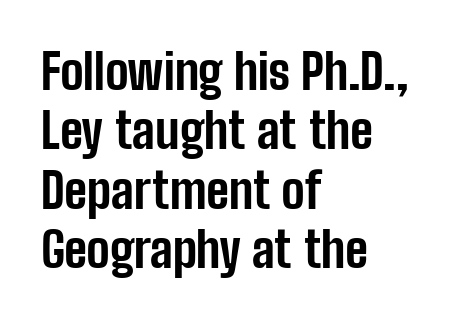
The image shows 49 px bold, condensed sans-serif type, upright; set left-aligned, line spacing 1.21x, normal letter spacing, not underlined; low stroke contrast and a medium x-height.
